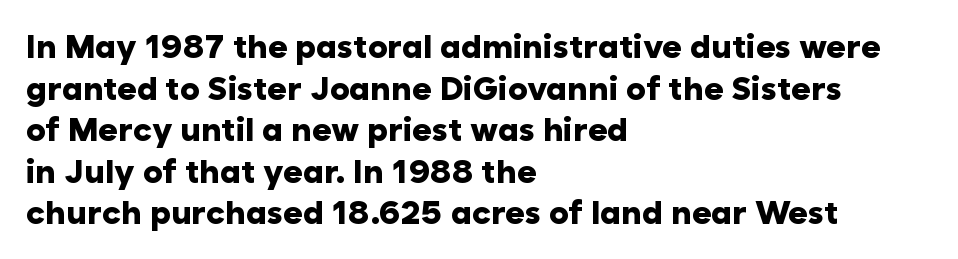
The space between consecutive lines is moderate. The face used here is rendered with its standard letterfit. Regarding serifs, this sample does without them. Style check: upright. Just letters on the line, the space beneath them empty. Does the weight exceed regular? Yes, all the way to bold.
